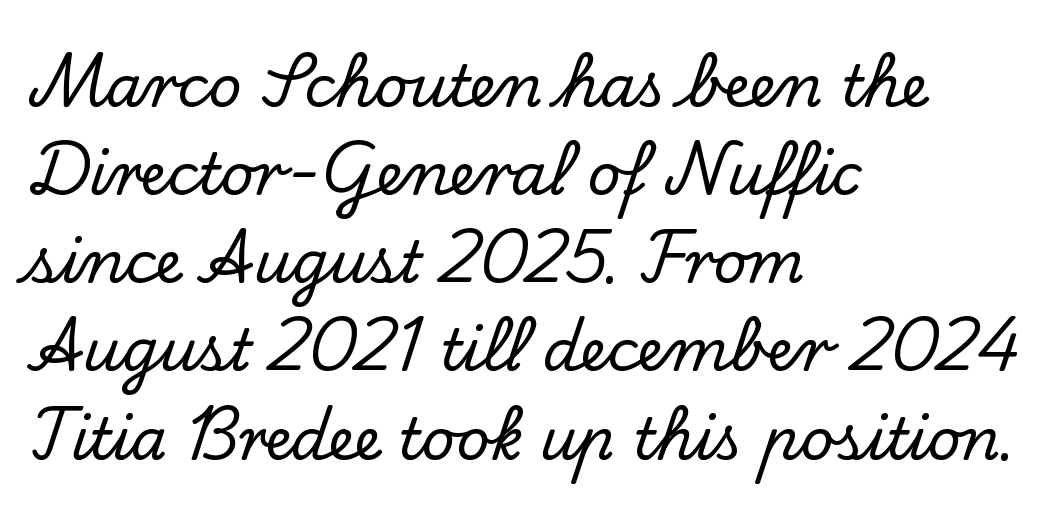
{"serif": "yes", "width": "normal", "stroke_contrast": "low", "x_height": "small", "monospaced": "no", "underline": "no", "align": "left", "line_spacing": "normal", "line_spacing_ratio": 1.52, "letter_spacing": "normal", "letter_spacing_em": 0.0, "glyph_px": 58}
